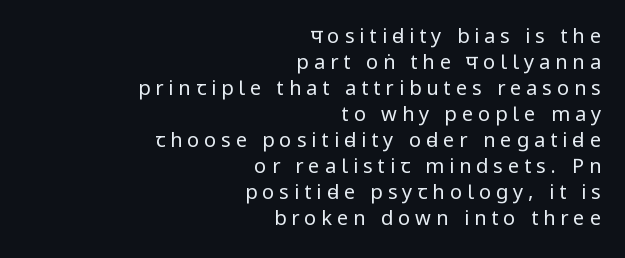
Rule under the text: the space is simply empty. These lines sit exactly where default settings would place them. These lines are set flush right with a ragged left edge. The type sits square on the baseline with zero lean. In terms of letterspacing, this is a distinctly airy, spread setting.
